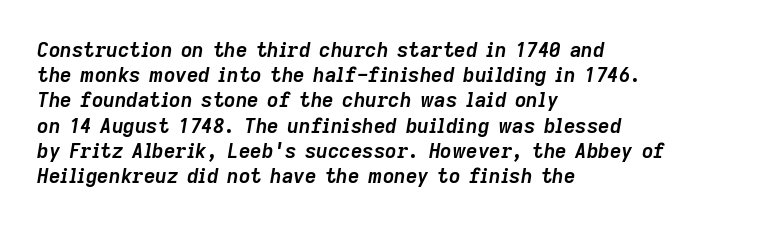
Does extra space separate the letters? No, they use regular spacing. This sample keeps an unexceptional amount of space between lines. Short and long lines alike share a common starting point at left. Students, this is bold: see how much ink each stroke carries. The words here are not underlined. The specimen reads as italic at a glance.
